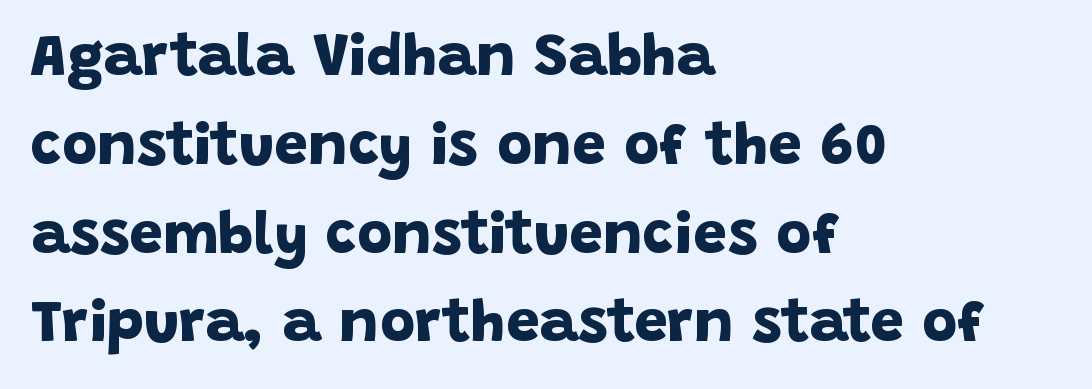
Q: Is the text bold? A: Yes.
Q: Is the typeface a serif or a sans-serif typeface? A: Sans-serif.
Q: Is the text underlined? A: No.
Q: How is the paragraph aligned? A: Left-aligned.
Q: Is the spacing between letters normal or unusually wide? A: Normal.
Q: Is the spacing between lines tight, normal or loose? A: Normal.
Q: Width (condensed, normal, or wide)? A: Normal.
Q: Stroke contrast? A: Low.
Q: x-height? A: Large.
Q: Monospaced? A: No.
